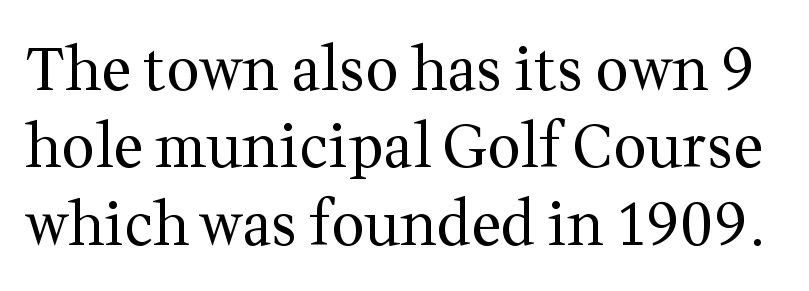
The image shows 59 px regular-weight serif type, upright; set normal line spacing (1.31x), normal letter spacing, not underlined; medium stroke contrast and a medium x-height.
